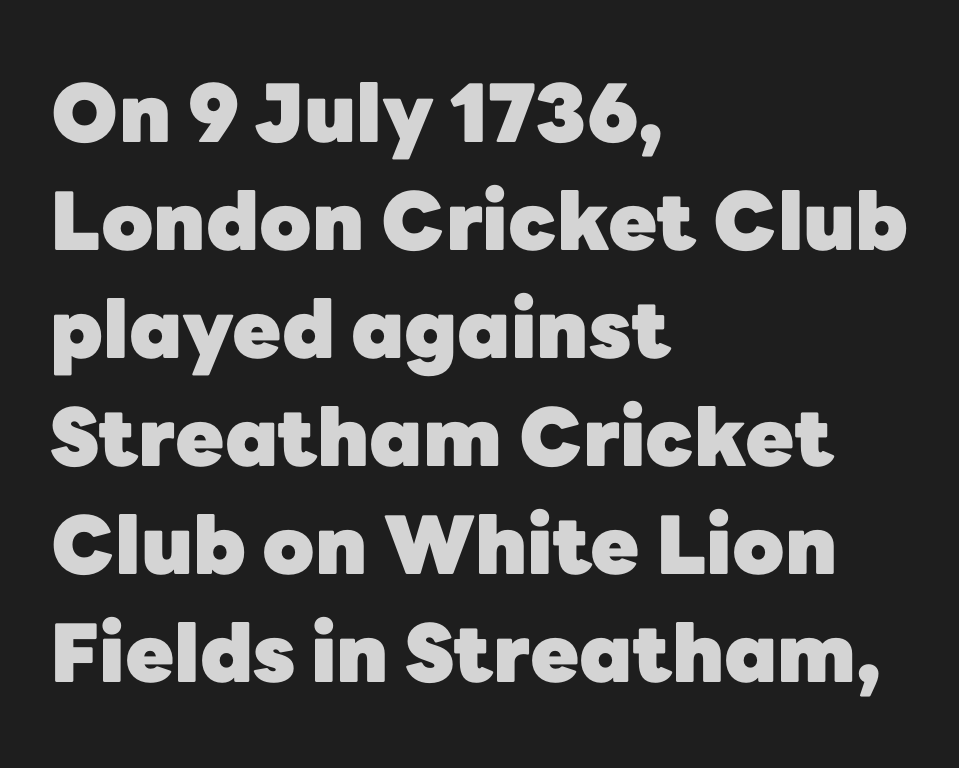
Q: Is the text bold? A: Yes.
Q: Is the text italic (slanted)? A: No, it is upright.
Q: Is the typeface a serif or a sans-serif typeface? A: Sans-serif.
Q: Is the text underlined? A: No.
Q: How is the paragraph aligned? A: Left-aligned.
Q: Is the spacing between letters normal or unusually wide? A: Normal.
Q: Is the spacing between lines tight, normal or loose? A: Normal.
Q: Width (condensed, normal, or wide)? A: Normal.
Q: Stroke contrast? A: Low.
Q: x-height? A: Medium.
Q: Monospaced? A: No.
